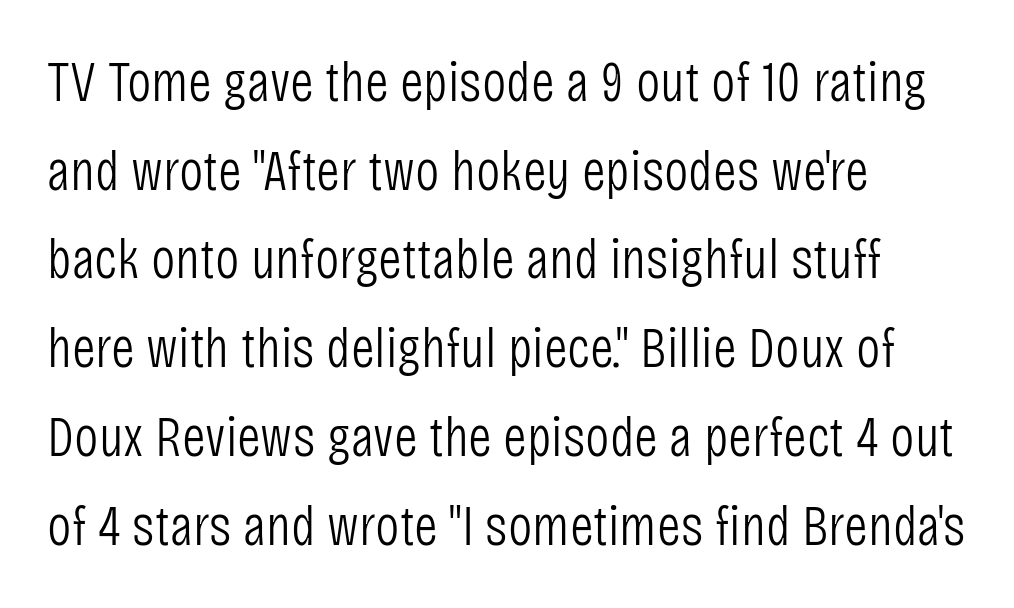
The image shows 58 px light, condensed sans-serif type, upright; set left-aligned, normal line spacing (1.53x), normal letter spacing, not underlined; low stroke contrast and a large x-height.
